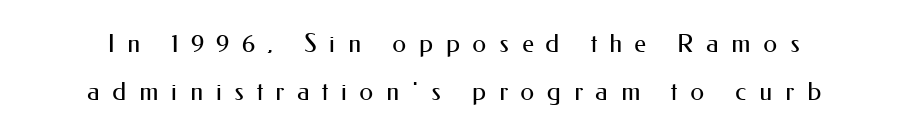
Ascenders rise straight up at ninety degrees. Weight class: somewhere from thin through regular. Airy leading. Glyph-to-glyph distance is far greater than everyday printed text.
